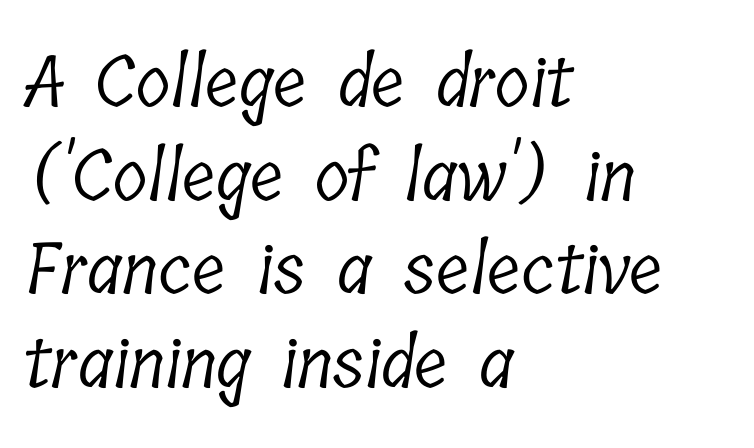
The image shows 71 px light, condensed serif type; set left-aligned, normal line spacing (1.32x), normal letter spacing, not underlined; low stroke contrast and a medium x-height.
